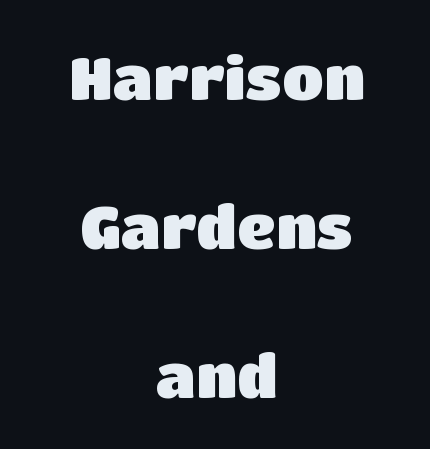
{"serif": "no", "italic": "no", "bold": "yes", "weight": "heavy", "width": "normal", "stroke_contrast": "low", "x_height": "large", "monospaced": "no", "underline": "no", "align": "center", "line_spacing": "loose", "line_spacing_ratio": 2.48, "letter_spacing": "normal", "letter_spacing_em": 0.0, "glyph_px": 60}
